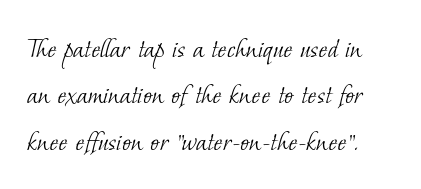
The image shows 30 px light serif type; set normal line spacing (1.55x), normal letter spacing, not underlined; low stroke contrast and a small x-height.
